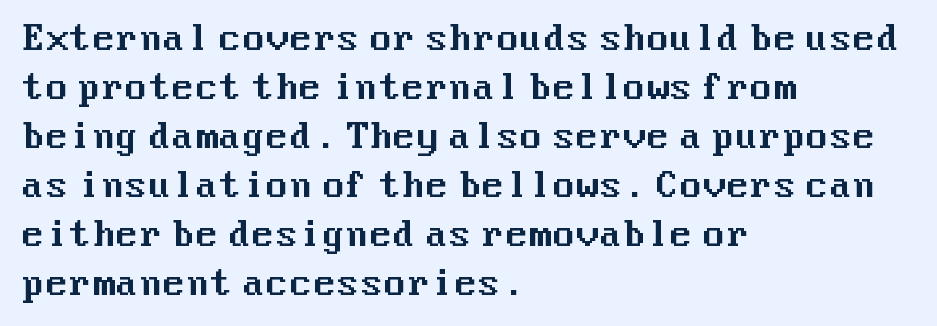
The image shows 34 px sans-serif type, upright; set left-aligned, normal line spacing (1.44x), normal letter spacing, not underlined; medium stroke contrast and a medium x-height.
